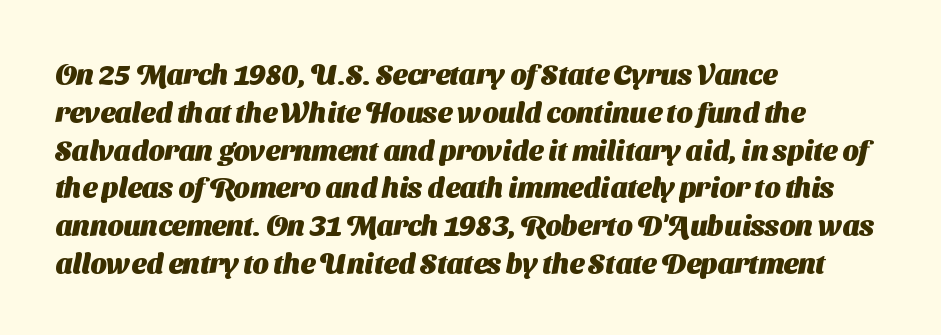
Letterform terminals end flat and unadorned throughout the passage. This sample has the flowing, uneven cadence of proportional lettering. The horizontal fit of the characters is conventional and even. The passage shown is emphatically bold. Only glyphs here, with clear space below each row.
